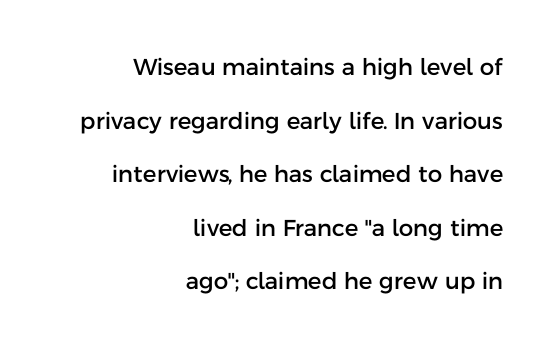
{"italic": "no", "underline": "no", "align": "right", "line_spacing": "loose", "line_spacing_ratio": 2.33, "letter_spacing": "normal", "letter_spacing_em": 0.0, "glyph_px": 23}
